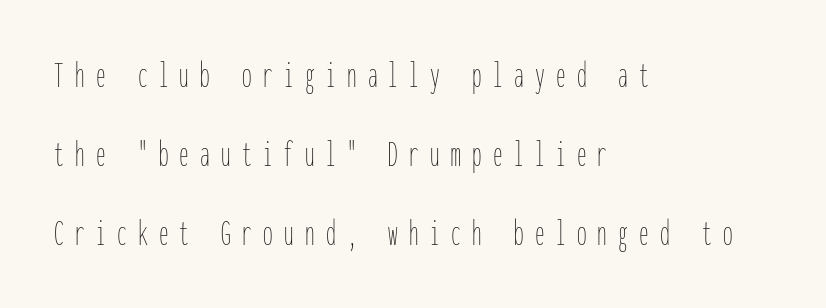
Q: Is the text bold? A: No.
Q: Is the text italic (slanted)? A: No, it is upright.
Q: Is the text underlined? A: No.
Q: How is the paragraph aligned? A: Left-aligned.
Q: Is the spacing between letters normal or unusually wide? A: Unusually wide.
Q: Is the spacing between lines tight, normal or loose? A: Loose.
Q: Width (condensed, normal, or wide)? A: Condensed.
Q: Stroke contrast? A: Low.
Q: x-height? A: Medium.
Q: Monospaced? A: Yes.
